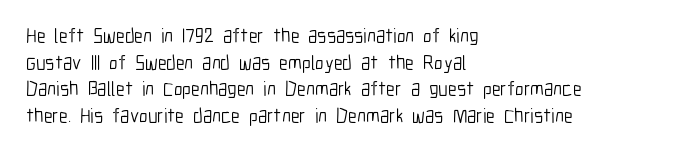
Does the copy run flush right? No — it runs flush left. The block of text has a typical density, with ordinary space between rows. This sample uses plain, unmodified letter spacing. The zone under the glyphs is completely vacant. A roman cut, with each character standing at attention. Stem width sits at or under what a default text font uses.
